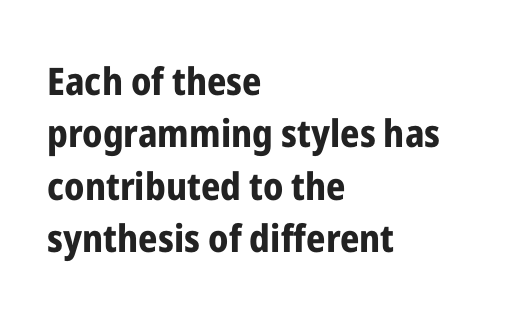
Posture: upright roman. If you measured baseline to baseline, you'd find a middling distance. The letters advance in unequal steps, a hallmark of proportional type. Glance below the letters and you will spot only blank space. Weight check: bold — yes, fully. The passage is arranged the way most books set body copy — flush left.
